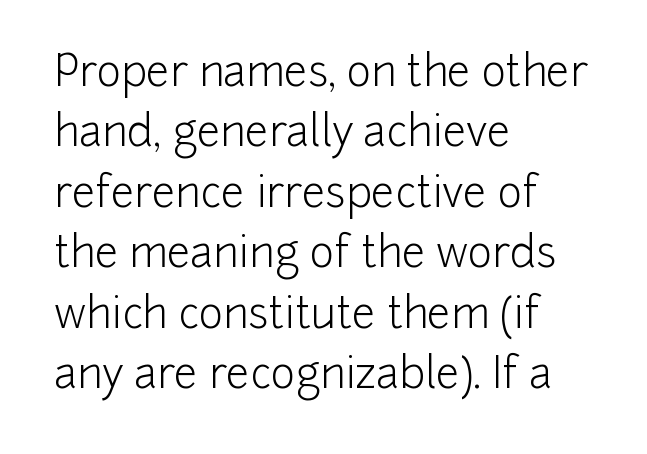
{"serif": "no", "italic": "no", "bold": "no", "weight": "light", "width": "normal", "stroke_contrast": "low", "x_height": "medium", "monospaced": "no", "underline": "no", "align": "left", "line_spacing": "normal", "line_spacing_ratio": 1.44, "letter_spacing": "normal", "letter_spacing_em": 0.0, "glyph_px": 42}
